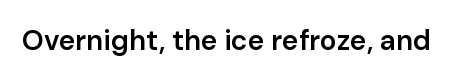
The image shows 28 px semibold sans-serif type, upright; set normal letter spacing, not underlined; low stroke contrast and a medium x-height.
